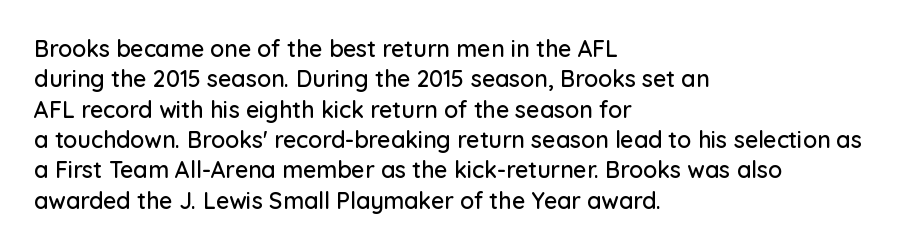
Q: Is the text italic (slanted)? A: No, it is upright.
Q: Is the text underlined? A: No.
Q: How is the paragraph aligned? A: Left-aligned.
Q: Is the spacing between letters normal or unusually wide? A: Normal.
Q: Is the spacing between lines tight, normal or loose? A: Normal.
